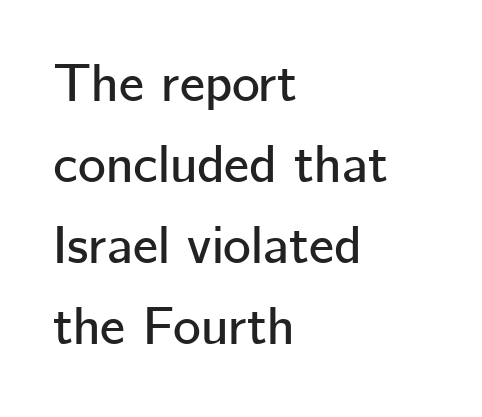
{"serif": "no", "italic": "no", "width": "normal", "stroke_contrast": "low", "x_height": "medium", "monospaced": "no", "underline": "no", "align": "left", "line_spacing": "normal", "line_spacing_ratio": 1.53, "letter_spacing": "normal", "letter_spacing_em": 0.0, "glyph_px": 53}
